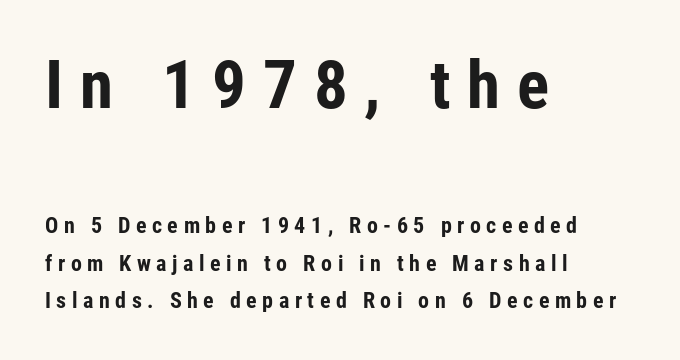
Grotesque or geometric, the face here clearly has no serifs. The zone under the glyphs is completely vacant. This sample uses an upright cut, with every glyph sitting square on the baseline. The rag falls on the right side of this text block.
